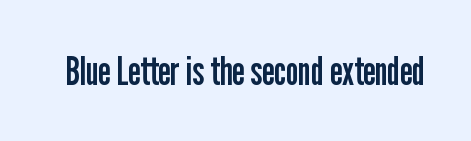
{"serif": "no", "italic": "no", "bold": "no", "weight": "regular", "width": "condensed", "stroke_contrast": "low", "x_height": "medium", "monospaced": "no", "underline": "no", "letter_spacing": "normal", "letter_spacing_em": 0.0, "glyph_px": 40}
